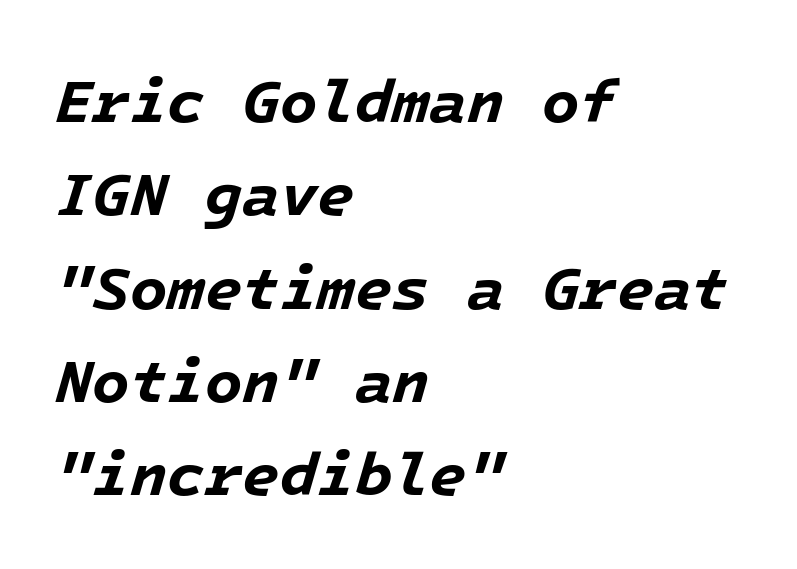
{"italic": "yes", "lean": "right", "slant_degrees": 16, "bold": "yes", "weight": "bold", "width": "normal", "stroke_contrast": "low", "x_height": "medium", "underline": "no", "align": "left", "line_spacing": "normal", "line_spacing_ratio": 1.53, "letter_spacing": "normal", "letter_spacing_em": 0.0, "glyph_px": 61}
